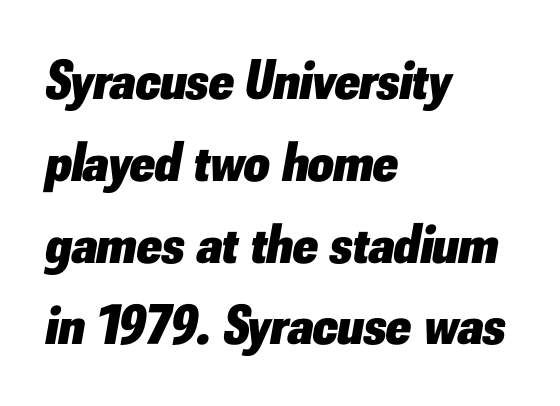
The image shows 56 px heavy type, italic (leaning right); set left-aligned, normal line spacing (1.46x), normal letter spacing, not underlined; low stroke contrast and a small x-height.
